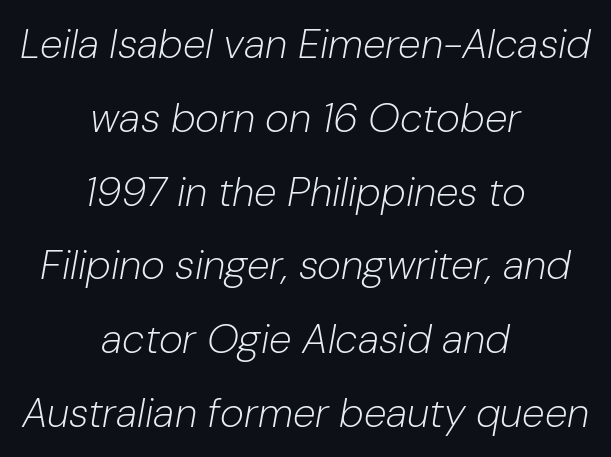
{"italic": "yes", "lean": "right", "slant_degrees": 10, "bold": "no", "weight": "light", "width": "normal", "stroke_contrast": "low", "x_height": "medium", "monospaced": "no", "underline": "no", "align": "center", "line_spacing_ratio": 1.8, "letter_spacing": "normal", "letter_spacing_em": 0.0, "glyph_px": 41}
